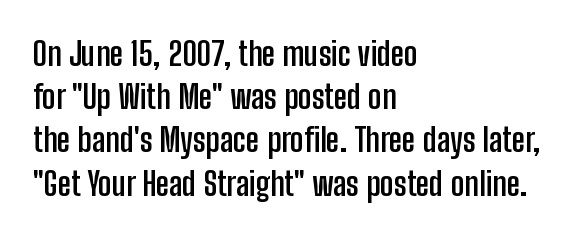
{"serif": "no", "italic": "no", "bold": "yes", "weight": "semibold", "width": "condensed", "stroke_contrast": "low", "x_height": "medium", "monospaced": "no", "underline": "no", "align": "left", "line_spacing": "normal", "line_spacing_ratio": 1.31, "letter_spacing": "normal", "letter_spacing_em": 0.0, "glyph_px": 33}
